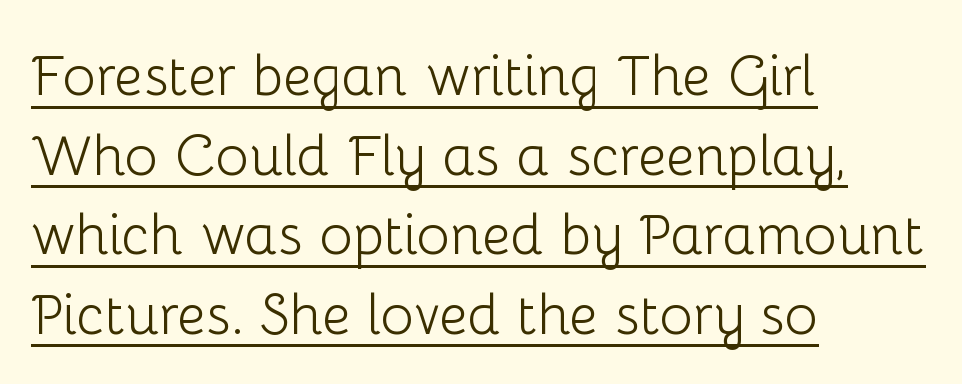
The image shows 56 px light sans-serif type, upright; set left-aligned, normal line spacing (1.42x), normal letter spacing, underlined; low stroke contrast and a medium x-height.
